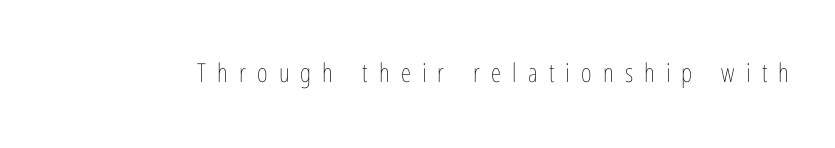
The image shows 26 px text type, upright; set unusually wide letter spacing (+0.43 em), not underlined.
